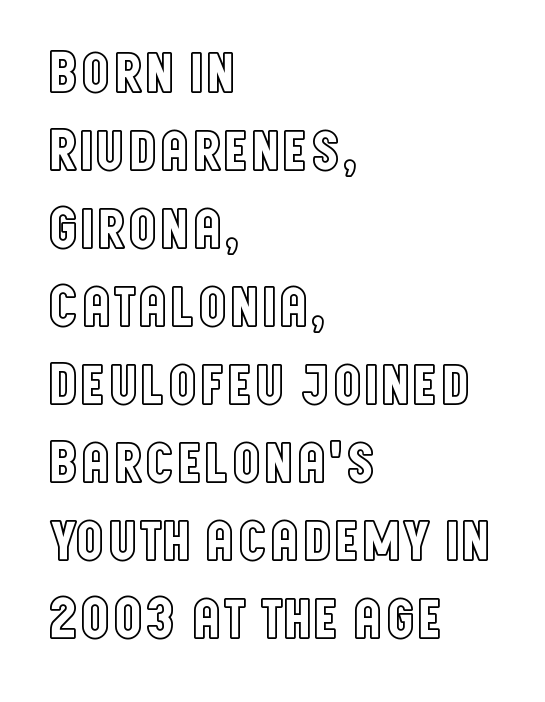
The image shows 60 px condensed type, upright; set left-aligned, normal line spacing (1.3x), normal letter spacing, not underlined; a large x-height.
